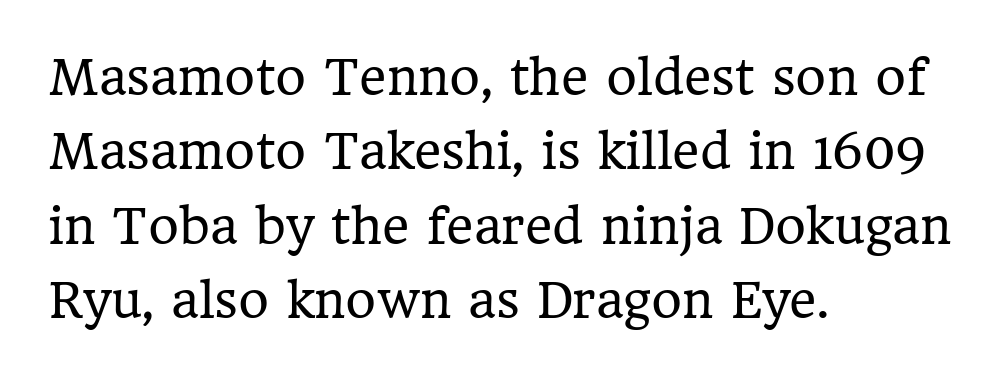
The image shows 47 px regular-weight serif type, upright; set left-aligned, normal line spacing (1.58x), normal letter spacing, not underlined; low stroke contrast and a medium x-height.
